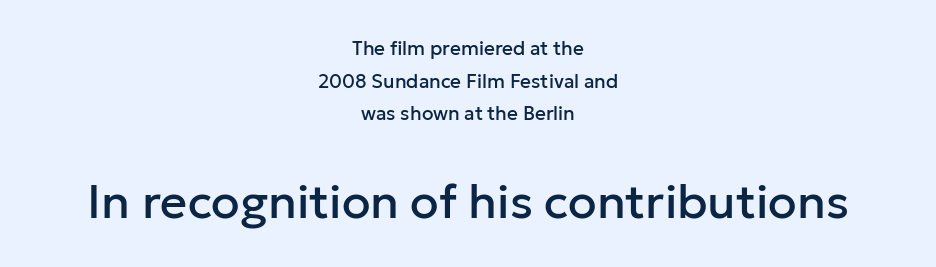
Q: Is the text italic (slanted)? A: No, it is upright.
Q: Is the typeface a serif or a sans-serif typeface? A: Sans-serif.
Q: Is the text underlined? A: No.
Q: How is the paragraph aligned? A: Centered.
Q: Is the spacing between letters normal or unusually wide? A: Normal.
Q: Which block of text is set in a larger size, the first (top) or the second (bottom)? A: The second (bottom) one.
Q: Width (condensed, normal, or wide)? A: Normal.
Q: Stroke contrast? A: Low.
Q: x-height? A: Medium.
Q: Monospaced? A: No.
